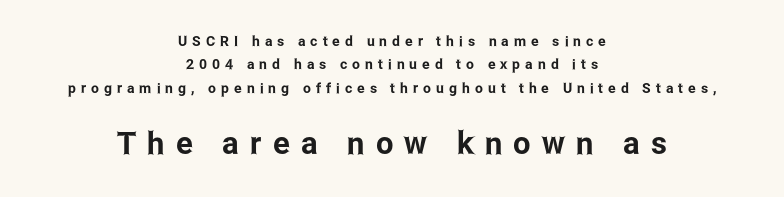
The image shows 31 px condensed sans-serif type, upright; set centered, normal line spacing (1.67x), unusually wide letter spacing (+0.36 em), not underlined; the second (bottom) block is 2.21x larger; low stroke contrast and a medium x-height.
